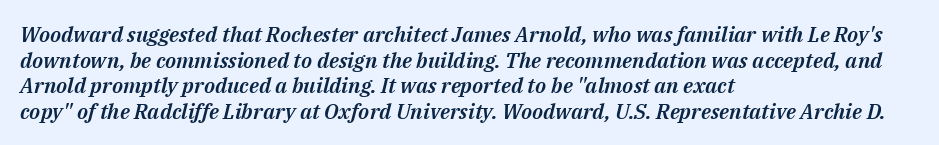
The image shows 21 px text type, italic (leaning right); set left-aligned, line spacing 1.22x, normal letter spacing, not underlined.
